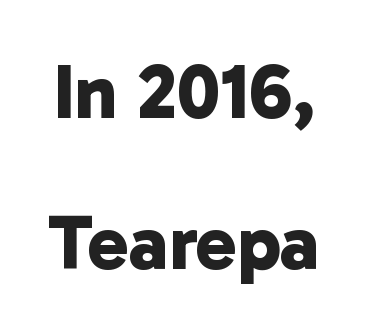
A clean baseline with only descenders dipping below it. The characters display no serif detailing; their extremities are plain. Observe the ordinary spacing: letters are neighbours, not strangers. One glance says open: line gaps are wider than usual.
